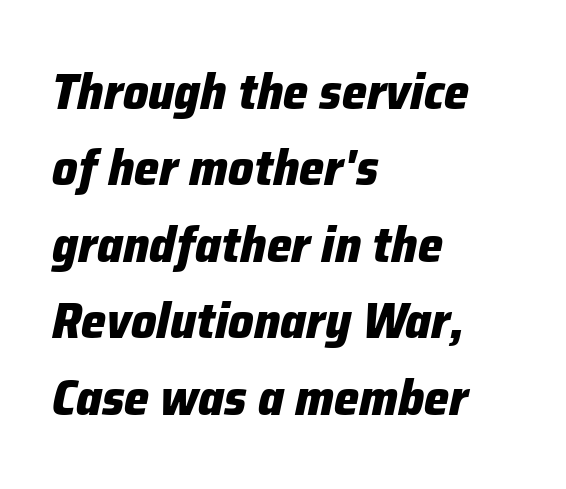
The image shows 50 px heavy type, italic (leaning right); set left-aligned, normal line spacing (1.53x), normal letter spacing, not underlined; low stroke contrast and a medium x-height.
